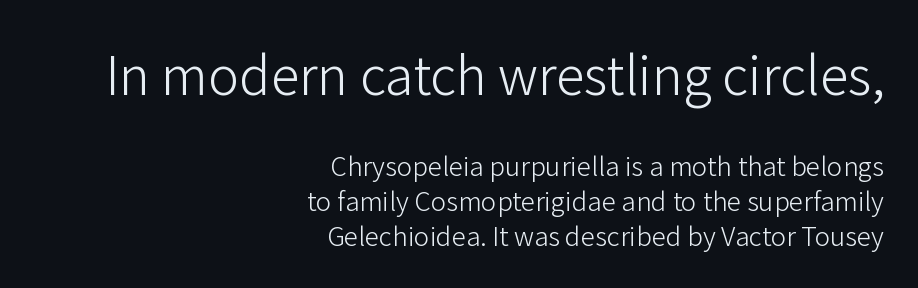
{"serif": "no", "italic": "no", "bold": "no", "weight": "light", "width": "normal", "stroke_contrast": "low", "x_height": "medium", "monospaced": "no", "underline": "no", "align": "right", "line_spacing": "normal", "line_spacing_ratio": 1.34, "letter_spacing": "normal", "letter_spacing_em": 0.0, "larger_block": "first", "size_ratio": 2.0, "glyph_px": 52}
